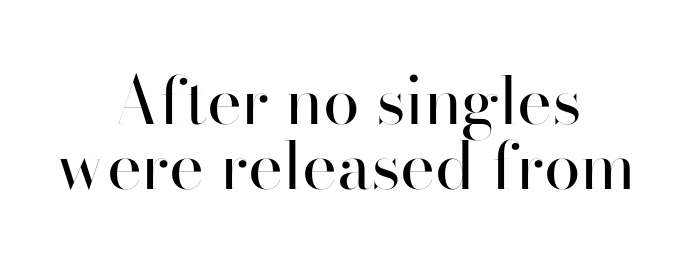
The passage shown is typed in a proportional face where columns would drift. Check the space under the baseline: it is left empty. The passage shown is not bold in any degree. Default kerning and tracking; the words read as compact shapes. Quick note: interline space is minimal. The lines are quadded center.
